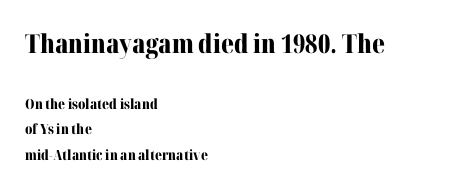
{"italic": "no", "bold": "yes", "underline": "no", "align": "left", "line_spacing_ratio": 1.84, "letter_spacing": "normal", "letter_spacing_em": 0.0, "larger_block": "first", "size_ratio": 1.86, "glyph_px": 26}
